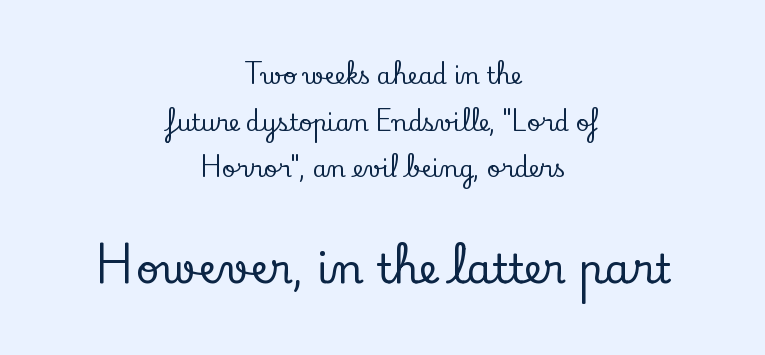
The image shows 41 px text type, upright; set centered, loose line spacing (2.03x), normal letter spacing, not underlined; the second (bottom) block is 1.78x larger; low stroke contrast and a small x-height.
